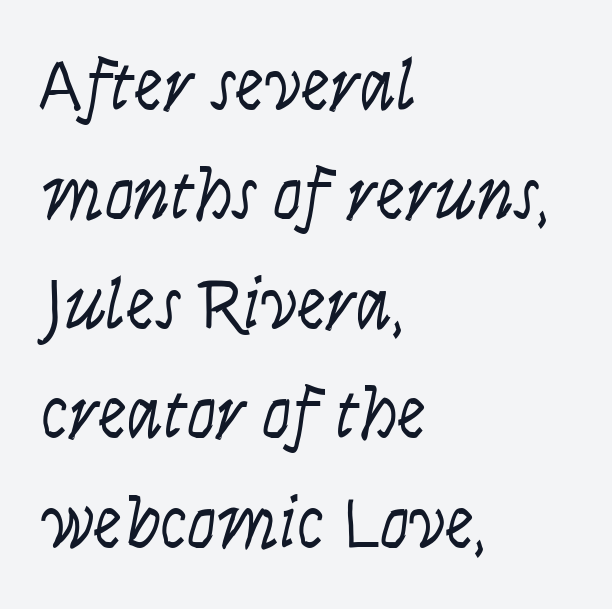
The image shows 73 px light, condensed type, italic (leaning right); set left-aligned, normal line spacing (1.5x), normal letter spacing, not underlined; low stroke contrast and a large x-height.
